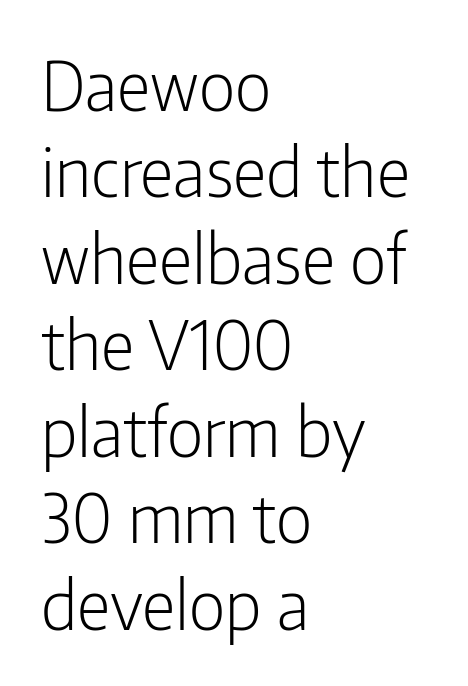
{"serif": "no", "italic": "no", "bold": "no", "weight": "light", "width": "condensed", "stroke_contrast": "low", "x_height": "medium", "monospaced": "no", "underline": "no", "align": "left", "line_spacing": "normal", "line_spacing_ratio": 1.29, "letter_spacing": "normal", "letter_spacing_em": 0.0, "glyph_px": 67}
